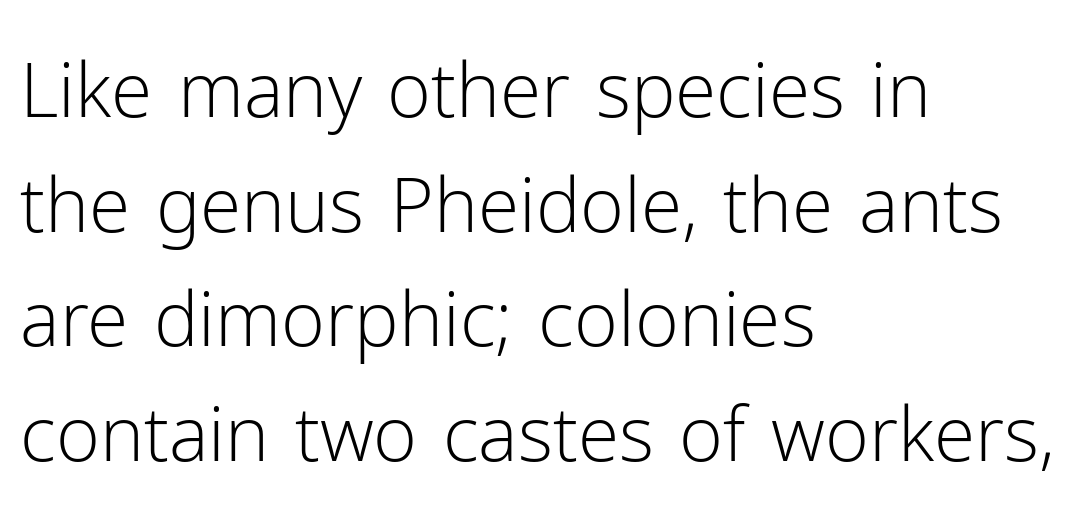
Q: Is the text bold? A: No.
Q: Is the text italic (slanted)? A: No, it is upright.
Q: Is the typeface a serif or a sans-serif typeface? A: Sans-serif.
Q: Is the text underlined? A: No.
Q: How is the paragraph aligned? A: Left-aligned.
Q: Is the spacing between letters normal or unusually wide? A: Normal.
Q: Is the spacing between lines tight, normal or loose? A: Normal.
Q: Width (condensed, normal, or wide)? A: Normal.
Q: Stroke contrast? A: Low.
Q: x-height? A: Medium.
Q: Monospaced? A: No.
